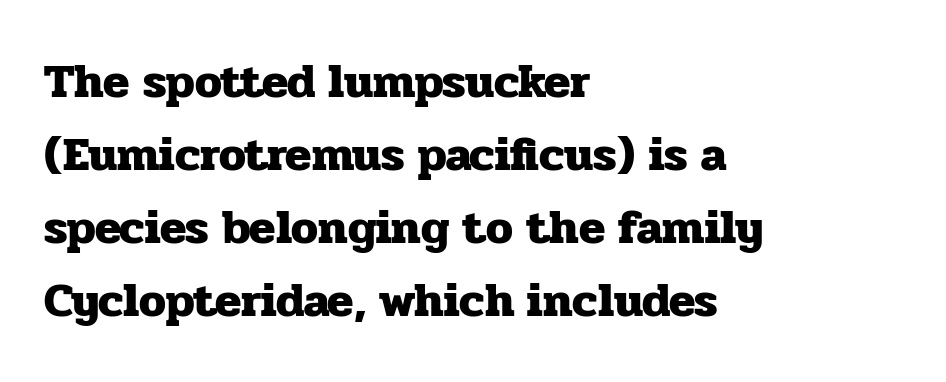
Q: Is the text bold? A: Yes.
Q: Is the text italic (slanted)? A: No, it is upright.
Q: Is the typeface a serif or a sans-serif typeface? A: Serif.
Q: Is the text underlined? A: No.
Q: How is the paragraph aligned? A: Left-aligned.
Q: Is the spacing between letters normal or unusually wide? A: Normal.
Q: Is the spacing between lines tight, normal or loose? A: Normal.
Q: Width (condensed, normal, or wide)? A: Normal.
Q: Stroke contrast? A: Low.
Q: x-height? A: Medium.
Q: Monospaced? A: No.
